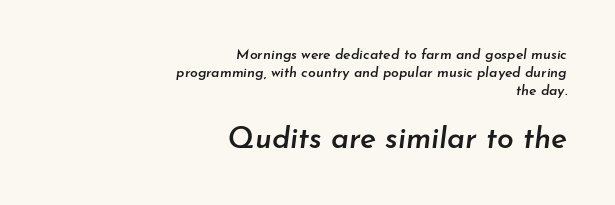
Q: Is the text bold? A: Semi-bold.
Q: Is the text italic (slanted)? A: Yes, it leans right by about 7 degrees.
Q: Is the text underlined? A: No.
Q: How is the paragraph aligned? A: Right-aligned.
Q: Is the spacing between letters normal or unusually wide? A: Normal.
Q: Is the spacing between lines tight, normal or loose? A: Normal.
Q: Which block of text is set in a larger size, the first (top) or the second (bottom)? A: The second (bottom) one.
Q: Width (condensed, normal, or wide)? A: Normal.
Q: Stroke contrast? A: Low.
Q: x-height? A: Small.
Q: Monospaced? A: No.
